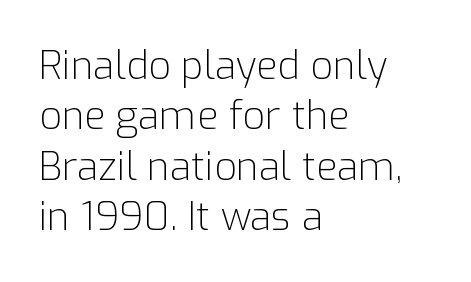
{"serif": "no", "italic": "no", "bold": "no", "weight": "light", "width": "normal", "stroke_contrast": "low", "x_height": "medium", "monospaced": "no", "underline": "no", "align": "left", "line_spacing": "normal", "line_spacing_ratio": 1.29, "letter_spacing": "normal", "letter_spacing_em": 0.0, "glyph_px": 39}
